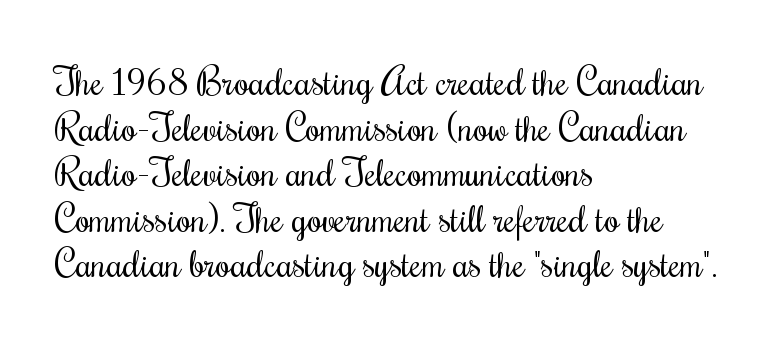
The text block is weighted toward the left margin, trailing off unevenly rightward. Looks like regular typesetting: each glyph gets only the width it needs. Descender tails drop into unmarked territory. Letters have the restrained weight of plain body copy at most.
